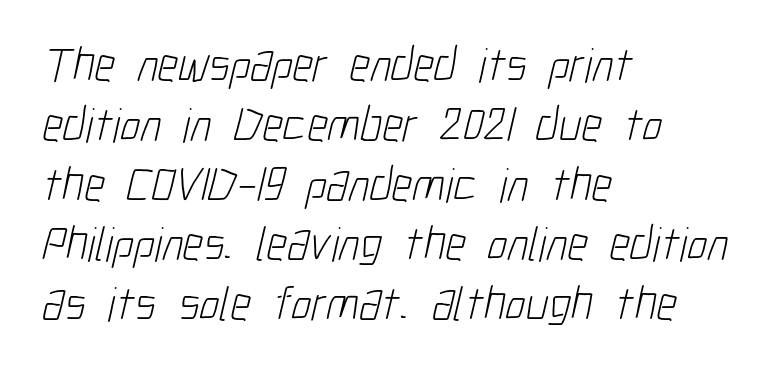
The image shows 49 px light, condensed sans-serif type; set left-aligned, line spacing 1.22x, normal letter spacing, not underlined; low stroke contrast and a medium x-height.
